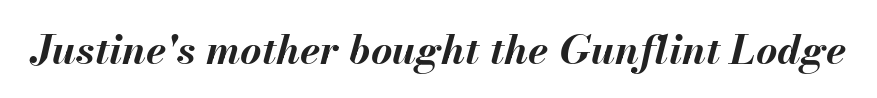
Check the space under the baseline: it is left empty. Short note: letters normally spaced. Weight: bold. This is oblique type, the kind used for emphasis or titles. The letters advance in unequal steps, a hallmark of proportional type.
